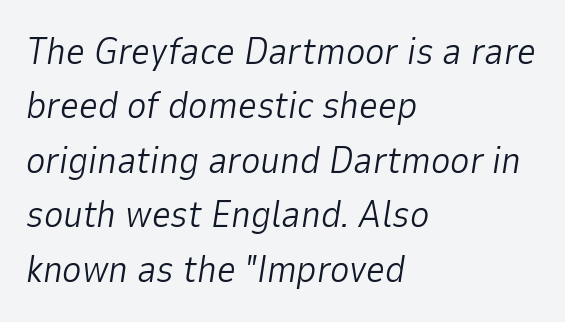
Q: Is the text bold? A: No.
Q: Is the text italic (slanted)? A: Yes, it leans right by about 9 degrees.
Q: Is the text underlined? A: No.
Q: How is the paragraph aligned? A: Left-aligned.
Q: Is the spacing between letters normal or unusually wide? A: Normal.
Q: Is the spacing between lines tight, normal or loose? A: Normal.
Q: Width (condensed, normal, or wide)? A: Normal.
Q: Stroke contrast? A: Low.
Q: x-height? A: Medium.
Q: Monospaced? A: No.
